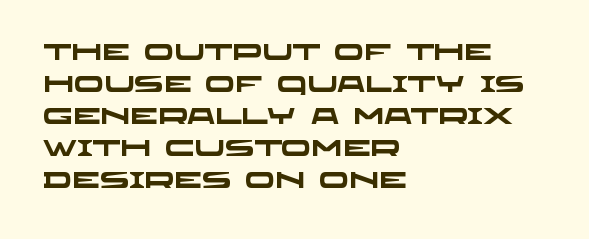
{"bold": "yes", "underline": "no", "align": "left", "line_spacing": "normal", "line_spacing_ratio": 1.45, "letter_spacing": "normal", "letter_spacing_em": 0.0, "glyph_px": 22}
